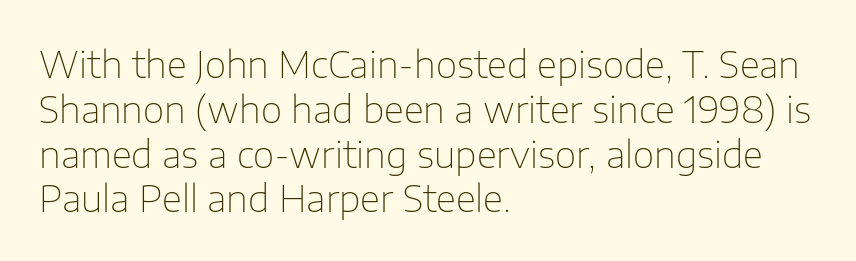
{"serif": "no", "italic": "no", "bold": "no", "weight": "thin", "width": "normal", "stroke_contrast": "low", "x_height": "medium", "monospaced": "no", "underline": "no", "align": "left", "line_spacing_ratio": 1.21, "letter_spacing": "normal", "letter_spacing_em": 0.0, "glyph_px": 37}
